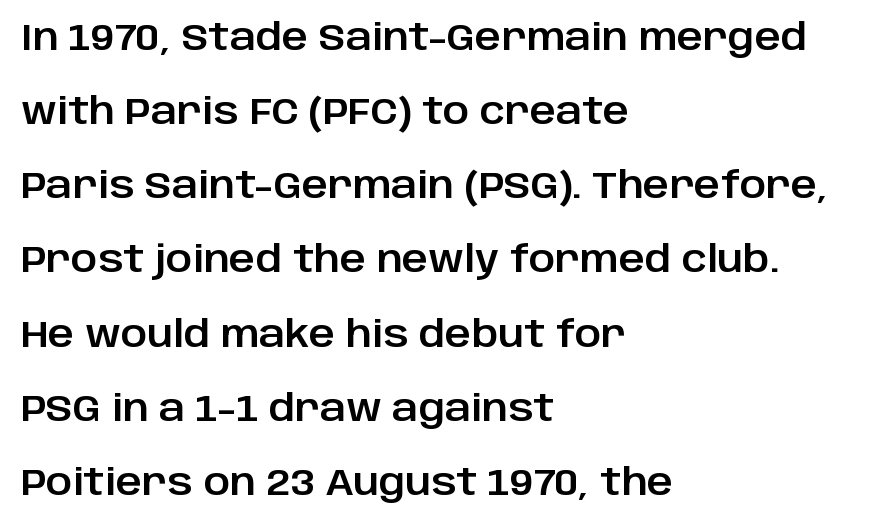
The image shows 36 px sans-serif type, upright; set left-aligned, loose line spacing (2.06x), normal letter spacing, not underlined; low stroke contrast and a large x-height.
